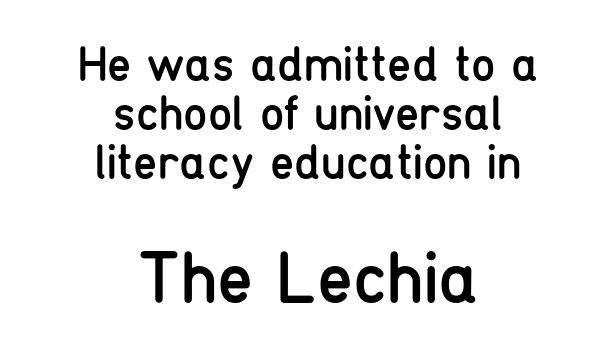
{"serif": "no", "italic": "no", "bold": "no", "weight": "regular", "width": "condensed", "stroke_contrast": "low", "x_height": "medium", "monospaced": "no", "underline": "no", "align": "center", "line_spacing": "tight", "line_spacing_ratio": 1.0, "letter_spacing": "normal", "letter_spacing_em": 0.0, "larger_block": "second", "size_ratio": 1.49, "glyph_px": 73}
